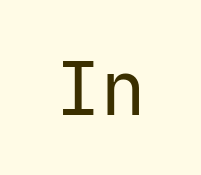
The image shows 74 px regular-weight sans-serif type, upright, monospaced; set normal letter spacing, not underlined; low stroke contrast and a medium x-height.
